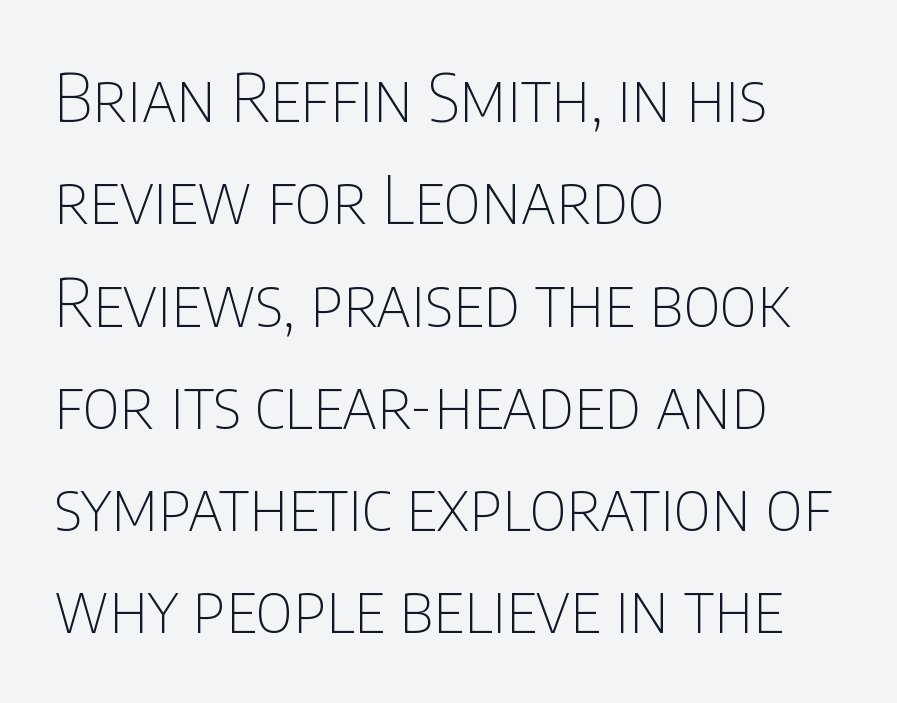
The image shows 66 px thin, condensed sans-serif type, upright; set left-aligned, normal line spacing (1.55x), normal letter spacing, not underlined; low stroke contrast and a large x-height.
